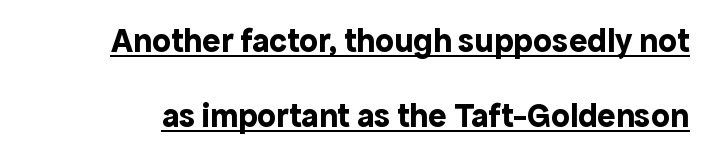
Q: Is the text bold? A: Yes.
Q: Is the text italic (slanted)? A: No, it is upright.
Q: Is the typeface a serif or a sans-serif typeface? A: Sans-serif.
Q: Is the text underlined? A: Yes.
Q: Is the spacing between letters normal or unusually wide? A: Normal.
Q: Is the spacing between lines tight, normal or loose? A: Loose.
Q: Width (condensed, normal, or wide)? A: Normal.
Q: x-height? A: Medium.
Q: Monospaced? A: No.
